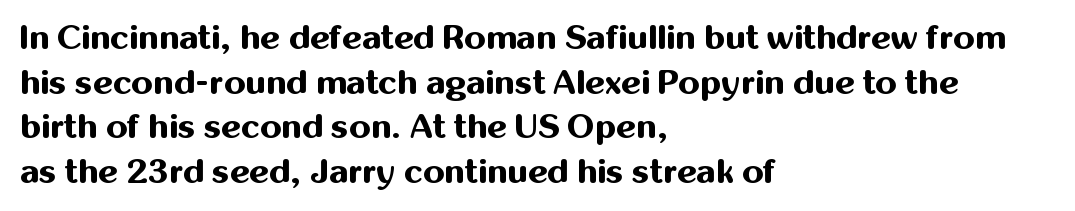
Compared with an ordinary text face, these strokes are far heavier — a full bold. Spacing between characters is what you'd get straight out of the box. Descenders hang freely into open space. Do the characters align in a grid? No, the font is proportional. Unlike italic type, these characters show no tilt at all.
